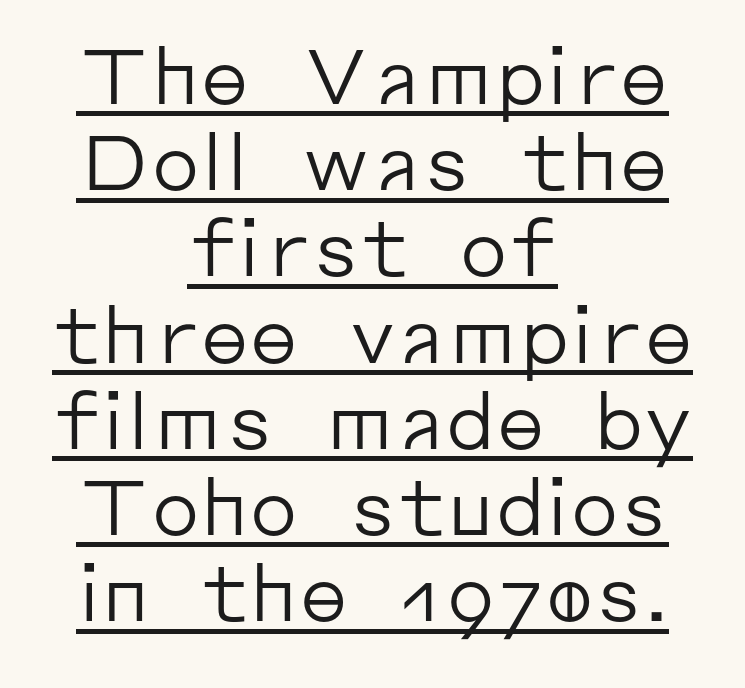
Posture: straight, roman, zero tilt. A typesetter would call this zero additional tracking. The face used here is proportionally spaced, like ordinary book or web type. Is there an underline? Yes — a line sits under the letters.
